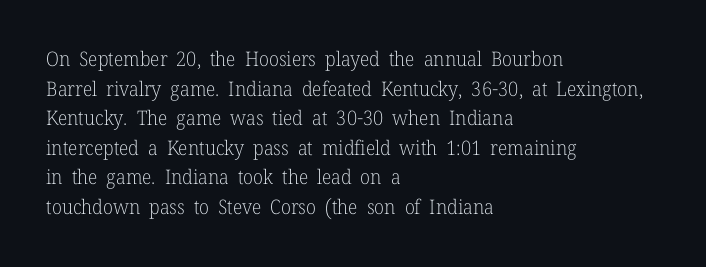
The image shows 20 px text type, upright; set left-aligned, normal line spacing (1.48x), normal letter spacing, not underlined.
